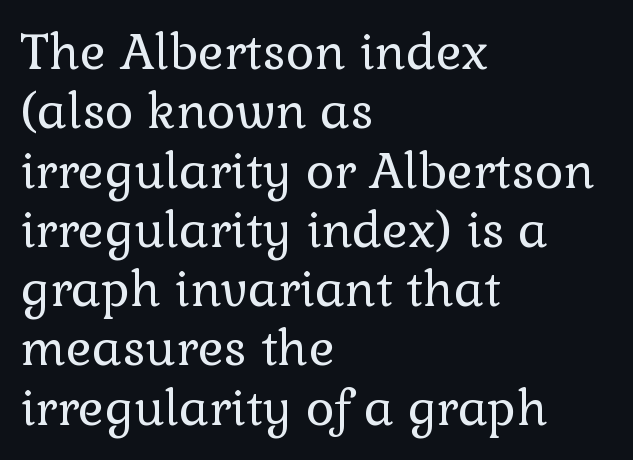
Q: Is the text bold? A: No.
Q: Is the text italic (slanted)? A: No, it is upright.
Q: Is the typeface a serif or a sans-serif typeface? A: Serif.
Q: Is the text underlined? A: No.
Q: How is the paragraph aligned? A: Left-aligned.
Q: Is the spacing between letters normal or unusually wide? A: Normal.
Q: Width (condensed, normal, or wide)? A: Normal.
Q: Stroke contrast? A: Low.
Q: x-height? A: Medium.
Q: Monospaced? A: No.
